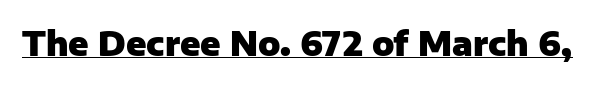
Q: Is the text bold? A: Yes.
Q: Is the text italic (slanted)? A: No, it is upright.
Q: Is the typeface a serif or a sans-serif typeface? A: Sans-serif.
Q: Is the text underlined? A: Yes.
Q: Is the spacing between letters normal or unusually wide? A: Normal.
Q: Width (condensed, normal, or wide)? A: Normal.
Q: Stroke contrast? A: Low.
Q: x-height? A: Medium.
Q: Monospaced? A: No.
